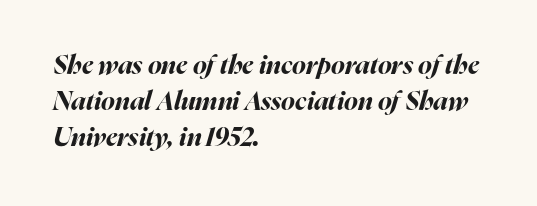
Q: Is the text bold? A: Yes.
Q: Is the text italic (slanted)? A: Yes, it leans right by about 16 degrees.
Q: Is the text underlined? A: No.
Q: How is the paragraph aligned? A: Left-aligned.
Q: Is the spacing between letters normal or unusually wide? A: Normal.
Q: Is the spacing between lines tight, normal or loose? A: Normal.
